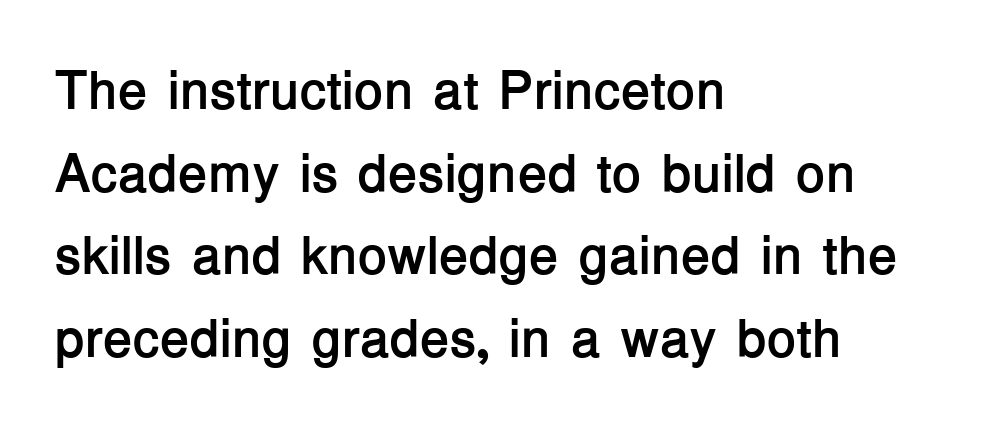
Q: Is the text bold? A: Yes.
Q: Is the text italic (slanted)? A: No, it is upright.
Q: Is the typeface a serif or a sans-serif typeface? A: Sans-serif.
Q: Is the text underlined? A: No.
Q: How is the paragraph aligned? A: Left-aligned.
Q: Is the spacing between letters normal or unusually wide? A: Normal.
Q: Is the spacing between lines tight, normal or loose? A: Normal.
Q: Width (condensed, normal, or wide)? A: Normal.
Q: Stroke contrast? A: Low.
Q: x-height? A: Medium.
Q: Monospaced? A: No.
